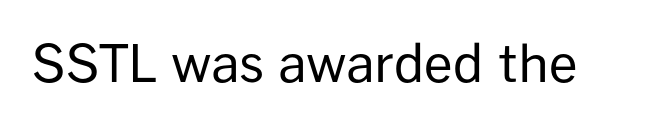
Q: Is the text bold? A: No.
Q: Is the text italic (slanted)? A: No, it is upright.
Q: Is the typeface a serif or a sans-serif typeface? A: Sans-serif.
Q: Is the text underlined? A: No.
Q: Is the spacing between letters normal or unusually wide? A: Normal.
Q: Width (condensed, normal, or wide)? A: Normal.
Q: Stroke contrast? A: Low.
Q: x-height? A: Medium.
Q: Monospaced? A: No.
